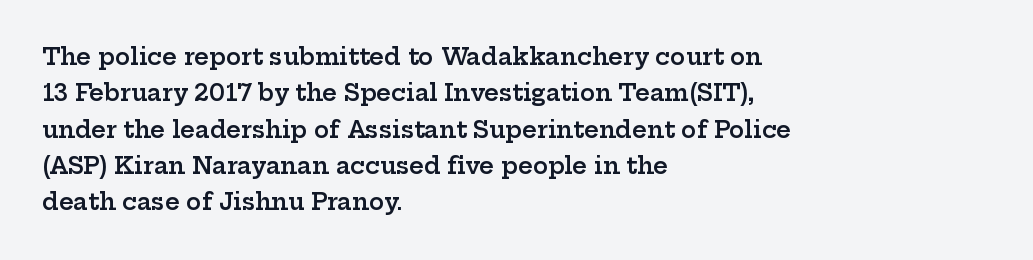
Q: Is the text bold? A: Semi-bold.
Q: Is the text italic (slanted)? A: No, it is upright.
Q: Is the text underlined? A: No.
Q: How is the paragraph aligned? A: Left-aligned.
Q: Is the spacing between letters normal or unusually wide? A: Normal.
Q: Is the spacing between lines tight, normal or loose? A: Normal.
